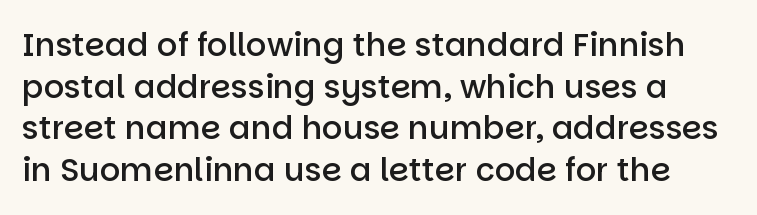
{"serif": "no", "italic": "no", "bold": "semi", "weight": "semibold", "width": "normal", "stroke_contrast": "low", "x_height": "large", "monospaced": "no", "underline": "no", "line_spacing": "normal", "line_spacing_ratio": 1.3, "letter_spacing": "normal", "letter_spacing_em": 0.0, "glyph_px": 32}
